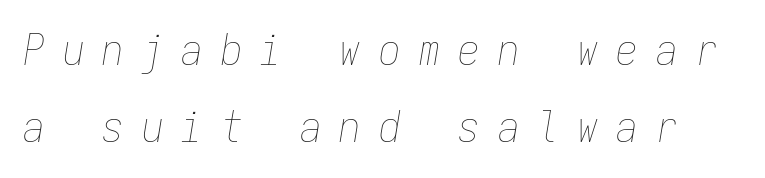
The image shows 43 px thin, condensed type, italic (leaning right), monospaced; set line spacing 1.78x, unusually wide letter spacing (+0.42 em), not underlined; low stroke contrast and a medium x-height.
